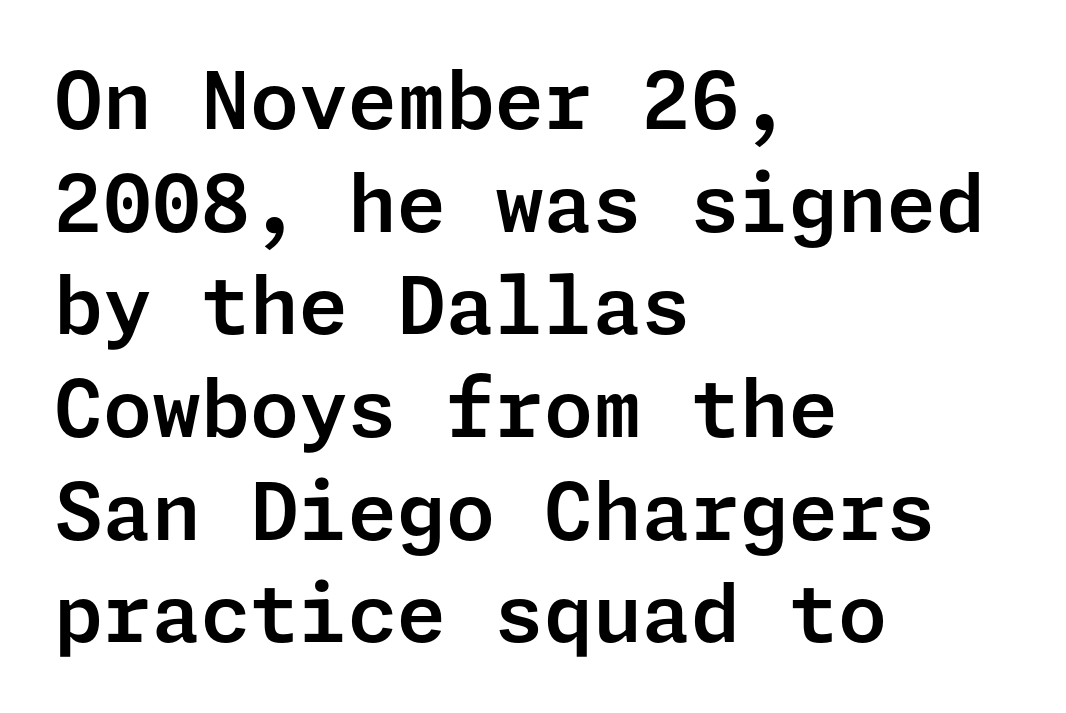
The image shows 79 px sans-serif type, upright; set left-aligned, normal line spacing (1.3x), normal letter spacing, not underlined; low stroke contrast and a medium x-height.
